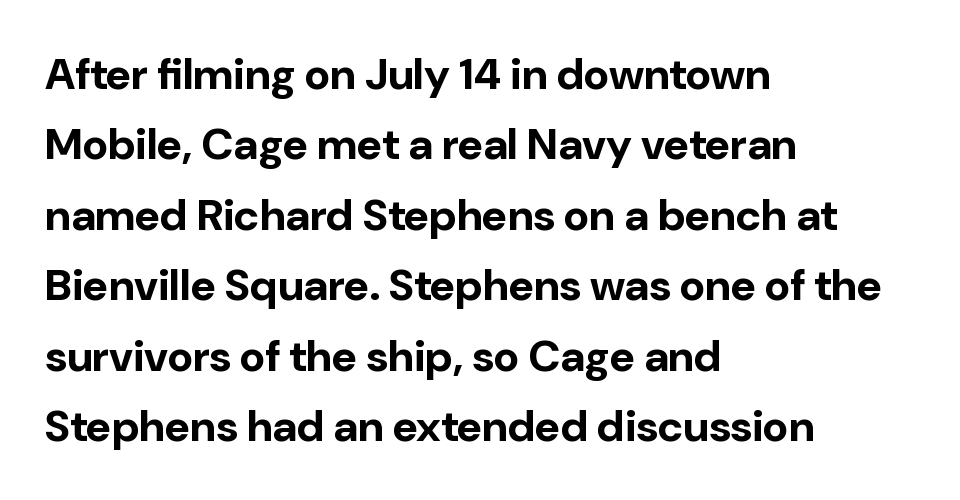
{"serif": "no", "italic": "no", "bold": "yes", "weight": "bold", "width": "normal", "stroke_contrast": "low", "x_height": "medium", "monospaced": "no", "underline": "no", "align": "left", "line_spacing": "normal", "line_spacing_ratio": 1.6, "letter_spacing": "normal", "letter_spacing_em": 0.0, "glyph_px": 44}
